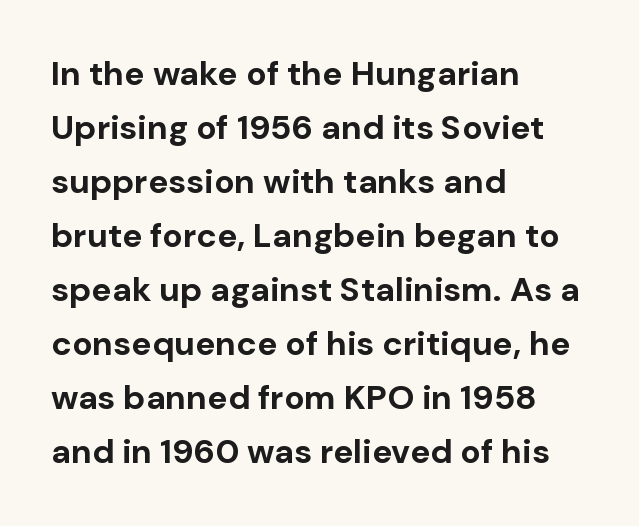
The image shows 34 px bold sans-serif type, upright; set left-aligned, normal line spacing (1.59x), normal letter spacing, not underlined; low stroke contrast and a medium x-height.
